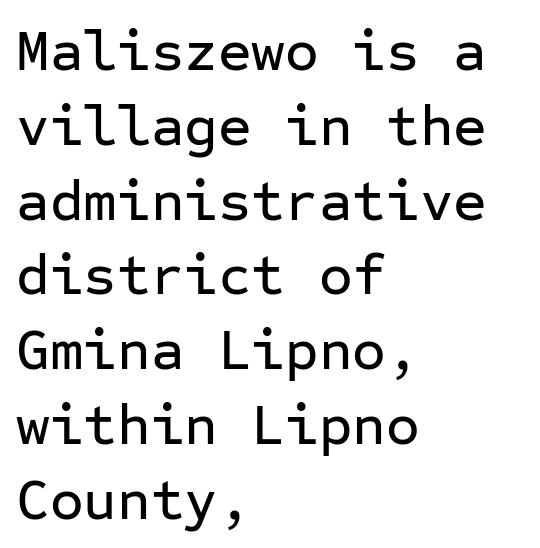
The image shows 58 px sans-serif type, upright, monospaced; set left-aligned, normal line spacing (1.29x), normal letter spacing, not underlined; low stroke contrast and a medium x-height.
